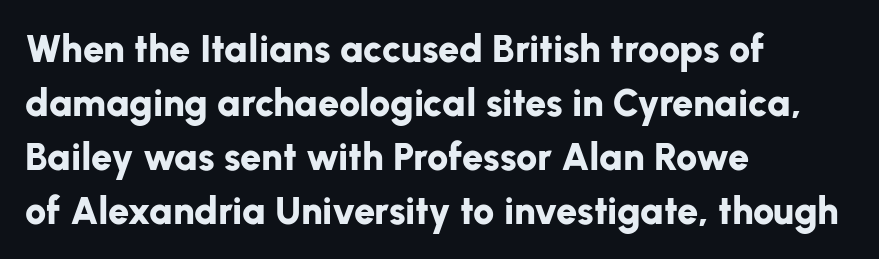
{"serif": "no", "italic": "no", "bold": "yes", "weight": "bold", "width": "normal", "stroke_contrast": "low", "x_height": "medium", "monospaced": "no", "underline": "no", "align": "left", "line_spacing": "normal", "line_spacing_ratio": 1.42, "letter_spacing": "normal", "letter_spacing_em": 0.0, "glyph_px": 38}
